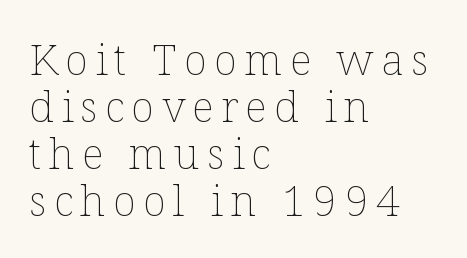
{"italic": "no", "bold": "no", "weight": "thin", "width": "normal", "stroke_contrast": "low", "x_height": "medium", "monospaced": "no", "underline": "no", "align": "left", "line_spacing": "tight", "line_spacing_ratio": 1.09, "glyph_px": 43}
